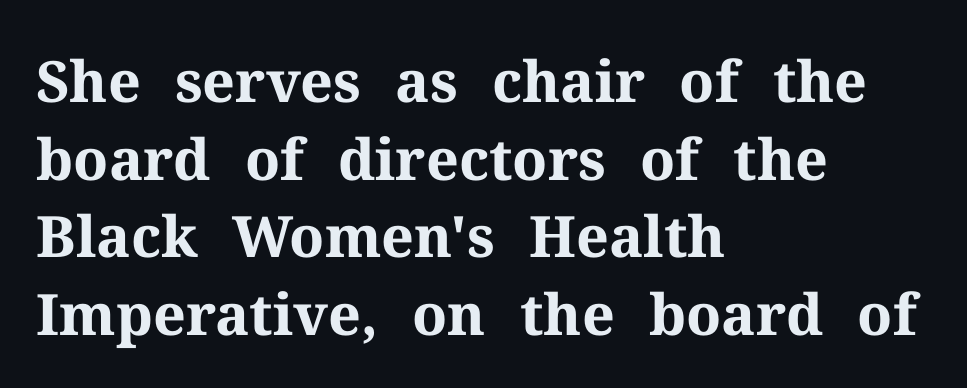
A typesetter would call this proportional, since set widths differ per character. Compared with typical body copy, the letter spacing here is the same. The baseline area is clear. Italic: no, the glyphs are upright roman.
